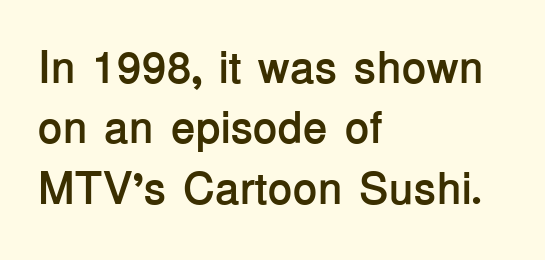
{"serif": "no", "italic": "no", "bold": "yes", "weight": "semibold", "width": "normal", "stroke_contrast": "low", "x_height": "medium", "monospaced": "no", "underline": "no", "align": "left", "line_spacing": "normal", "line_spacing_ratio": 1.34, "letter_spacing": "normal", "letter_spacing_em": 0.0, "glyph_px": 45}
